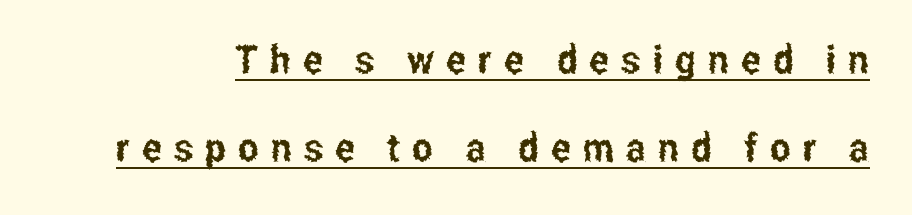
Q: Is the text italic (slanted)? A: No, it is upright.
Q: Is the typeface a serif or a sans-serif typeface? A: Sans-serif.
Q: Is the text underlined? A: Yes.
Q: Is the spacing between letters normal or unusually wide? A: Unusually wide.
Q: Is the spacing between lines tight, normal or loose? A: Loose.
Q: Width (condensed, normal, or wide)? A: Condensed.
Q: Stroke contrast? A: Low.
Q: x-height? A: Medium.
Q: Monospaced? A: No.
